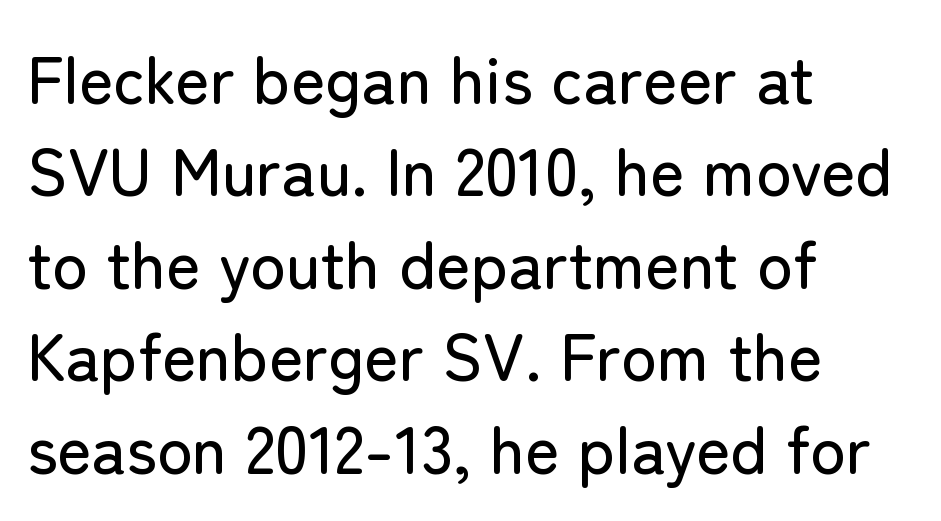
{"serif": "no", "italic": "no", "width": "normal", "stroke_contrast": "low", "x_height": "medium", "monospaced": "no", "underline": "no", "align": "left", "line_spacing": "normal", "line_spacing_ratio": 1.4, "letter_spacing": "normal", "letter_spacing_em": 0.0, "glyph_px": 66}
